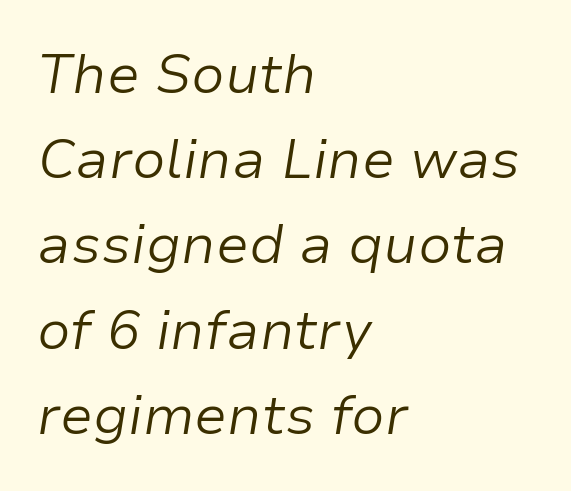
Q: Is the text bold? A: No.
Q: Is the text italic (slanted)? A: Yes, it leans right by about 9 degrees.
Q: Is the text underlined? A: No.
Q: How is the paragraph aligned? A: Left-aligned.
Q: Is the spacing between letters normal or unusually wide? A: Normal.
Q: Is the spacing between lines tight, normal or loose? A: Normal.
Q: Width (condensed, normal, or wide)? A: Normal.
Q: Stroke contrast? A: Low.
Q: x-height? A: Medium.
Q: Monospaced? A: No.
